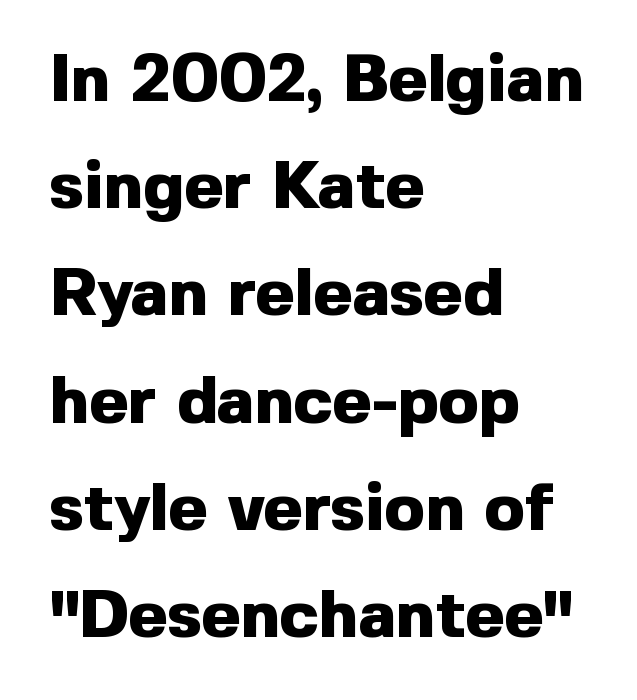
The image shows 67 px heavy sans-serif type, upright; set left-aligned, normal line spacing (1.6x), normal letter spacing, not underlined; a medium x-height.
